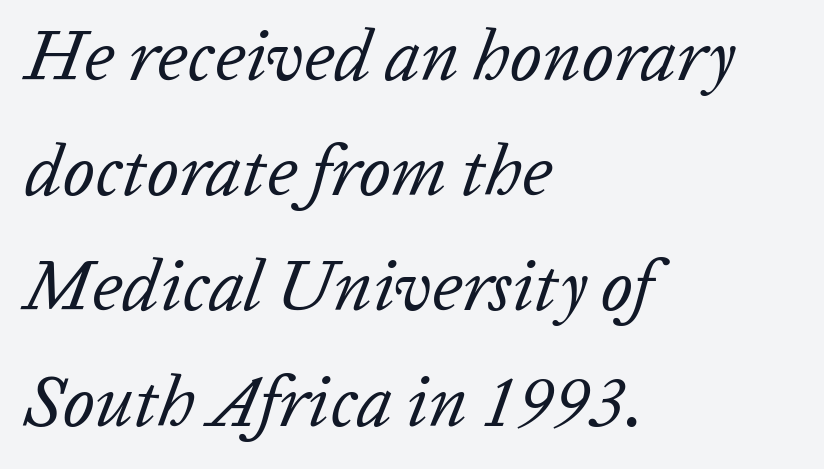
{"italic": "yes", "lean": "right", "slant_degrees": 20, "bold": "no", "weight": "regular", "width": "normal", "stroke_contrast": "low", "x_height": "medium", "monospaced": "no", "underline": "no", "align": "left", "line_spacing": "normal", "line_spacing_ratio": 1.6, "letter_spacing": "normal", "letter_spacing_em": 0.0, "glyph_px": 72}
